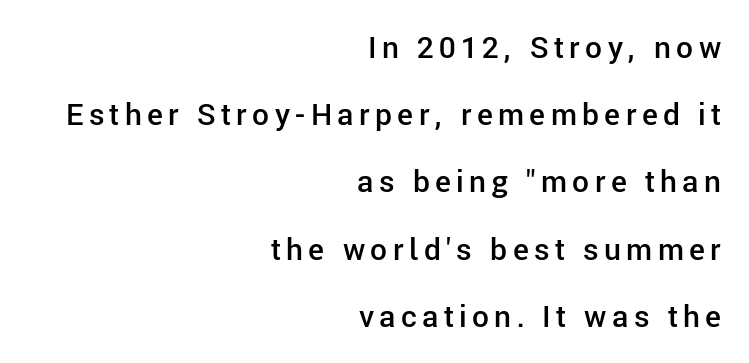
Q: Is the text bold? A: Semi-bold.
Q: Is the text italic (slanted)? A: No, it is upright.
Q: Is the typeface a serif or a sans-serif typeface? A: Sans-serif.
Q: Is the text underlined? A: No.
Q: How is the paragraph aligned? A: Right-aligned.
Q: Is the spacing between lines tight, normal or loose? A: Loose.
Q: Width (condensed, normal, or wide)? A: Normal.
Q: Stroke contrast? A: Low.
Q: x-height? A: Medium.
Q: Monospaced? A: No.
